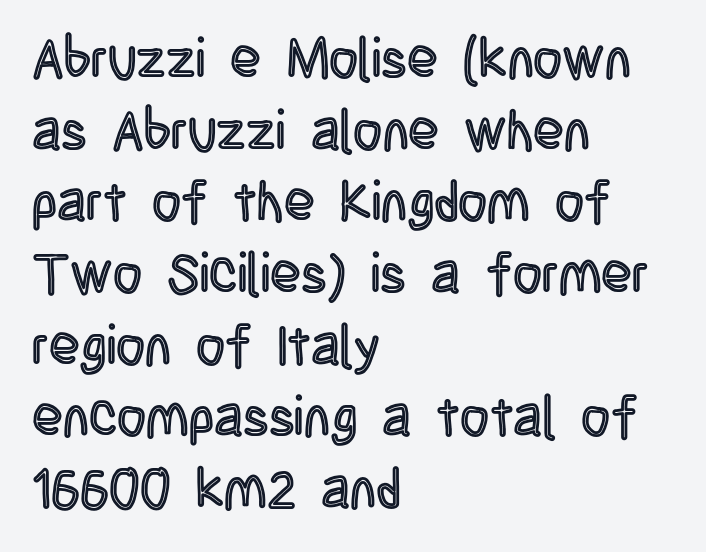
The type sits square on the baseline with zero lean. Baseline-to-baseline distance is the conventional proportion of letter height. Words float on clear page, feet unadorned. Each letter keeps its own natural width here, so spacing adapts to shape. The type is set solid horizontally, with unmodified tracking.
